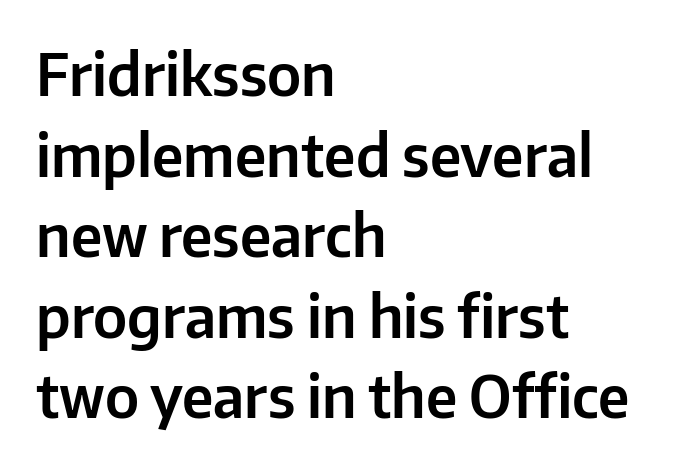
{"serif": "no", "italic": "no", "width": "normal", "stroke_contrast": "low", "x_height": "medium", "monospaced": "no", "underline": "no", "align": "left", "line_spacing": "normal", "line_spacing_ratio": 1.39, "letter_spacing": "normal", "letter_spacing_em": 0.0, "glyph_px": 58}
